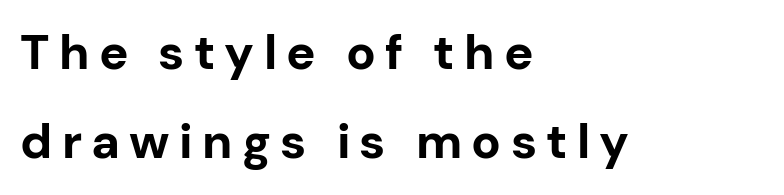
The image shows 49 px bold sans-serif type, upright; set left-aligned, line spacing 1.82x, not underlined; low stroke contrast and a medium x-height.
